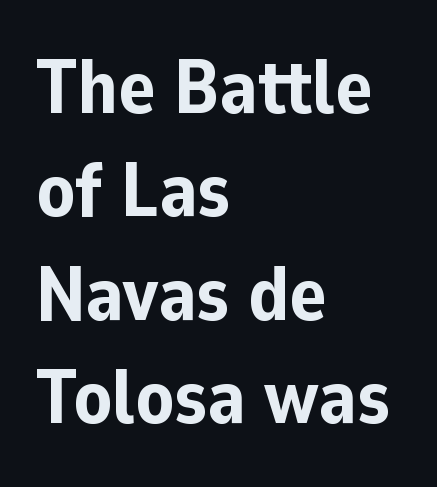
The image shows 76 px bold sans-serif type, upright; set left-aligned, normal line spacing (1.36x), normal letter spacing, not underlined; low stroke contrast and a medium x-height.
